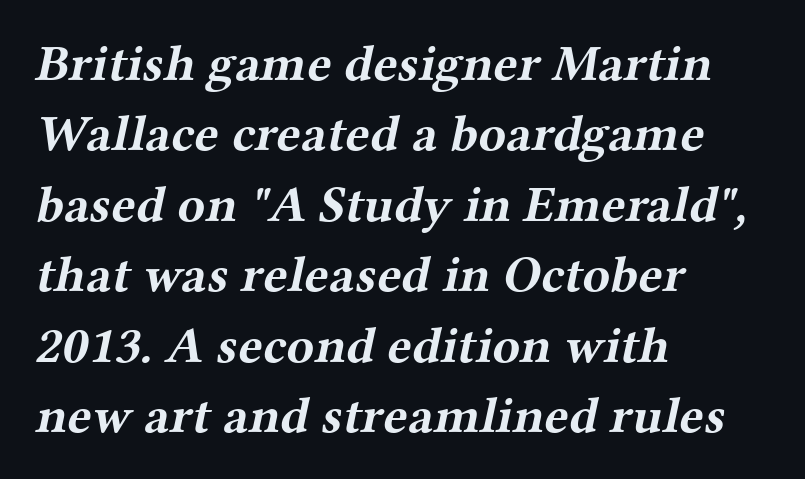
A typesetter would call this zero additional tracking. These words are printed bold, with thick strokes throughout. Varying glyph widths throughout — classic text-font behaviour. Horizontal alignment here is leftward, the default for most running prose.
